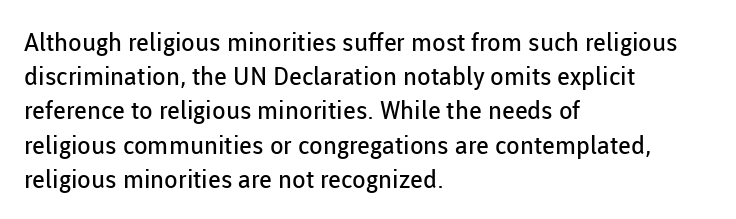
{"italic": "no", "bold": "no", "underline": "no", "align": "left", "line_spacing": "normal", "line_spacing_ratio": 1.37, "letter_spacing": "normal", "letter_spacing_em": 0.0, "glyph_px": 25}
